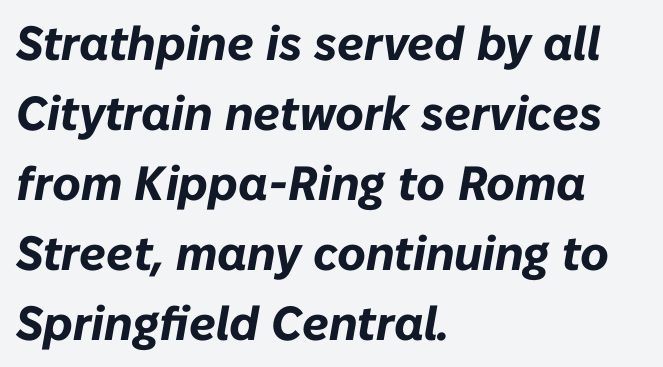
{"italic": "yes", "lean": "right", "slant_degrees": 10, "bold": "yes", "weight": "bold", "width": "normal", "stroke_contrast": "low", "x_height": "medium", "monospaced": "no", "underline": "no", "align": "left", "line_spacing": "normal", "line_spacing_ratio": 1.46, "letter_spacing": "normal", "letter_spacing_em": 0.0, "glyph_px": 48}
